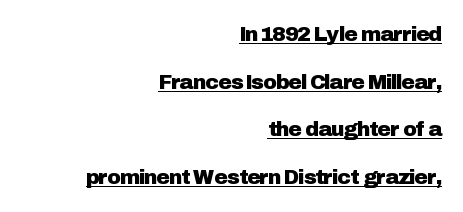
The image shows 21 px text type, upright; set right-aligned, loose line spacing (2.27x), normal letter spacing, underlined.
